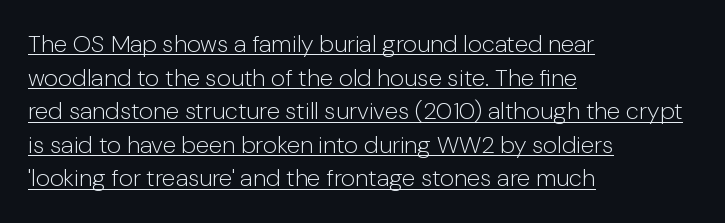
Q: Is the text bold? A: No.
Q: Is the text italic (slanted)? A: No, it is upright.
Q: Is the text underlined? A: Yes.
Q: How is the paragraph aligned? A: Left-aligned.
Q: Is the spacing between letters normal or unusually wide? A: Normal.
Q: Is the spacing between lines tight, normal or loose? A: Normal.
